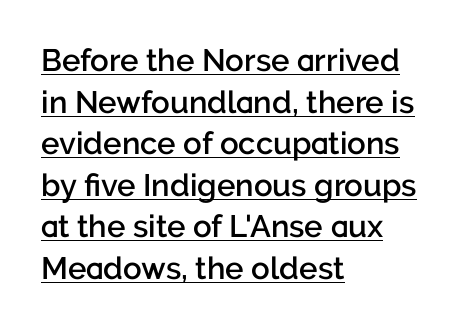
Q: Is the text bold? A: Semi-bold.
Q: Is the text italic (slanted)? A: No, it is upright.
Q: Is the typeface a serif or a sans-serif typeface? A: Sans-serif.
Q: Is the text underlined? A: Yes.
Q: How is the paragraph aligned? A: Left-aligned.
Q: Is the spacing between letters normal or unusually wide? A: Normal.
Q: Is the spacing between lines tight, normal or loose? A: Normal.
Q: Width (condensed, normal, or wide)? A: Normal.
Q: Stroke contrast? A: Low.
Q: x-height? A: Medium.
Q: Monospaced? A: No.
